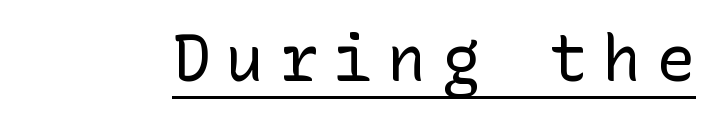
Is there any slant? The stems are plumb. Observe the wide spacing: letters keep a clear distance from each other. Emphasis is given by a line drawn under the lettering. A light-to-regular cut is what we see here. Grotesque or geometric, the face here clearly has no serifs.
